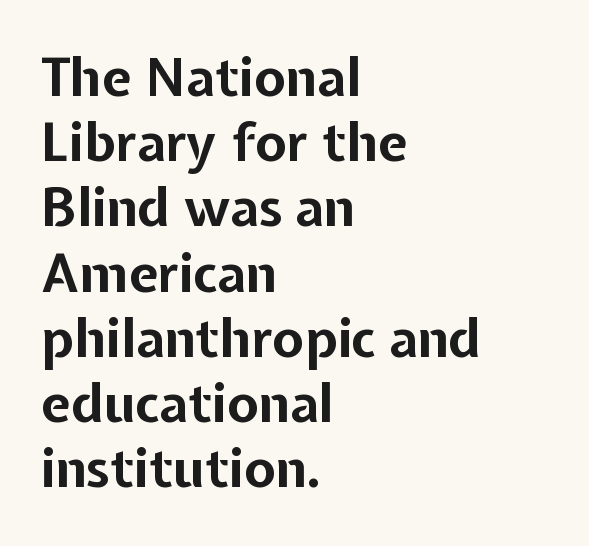
Q: Is the text bold? A: Yes.
Q: Is the text italic (slanted)? A: No, it is upright.
Q: Is the typeface a serif or a sans-serif typeface? A: Sans-serif.
Q: Is the text underlined? A: No.
Q: How is the paragraph aligned? A: Left-aligned.
Q: Is the spacing between letters normal or unusually wide? A: Normal.
Q: Width (condensed, normal, or wide)? A: Normal.
Q: Stroke contrast? A: Low.
Q: x-height? A: Medium.
Q: Monospaced? A: No.
